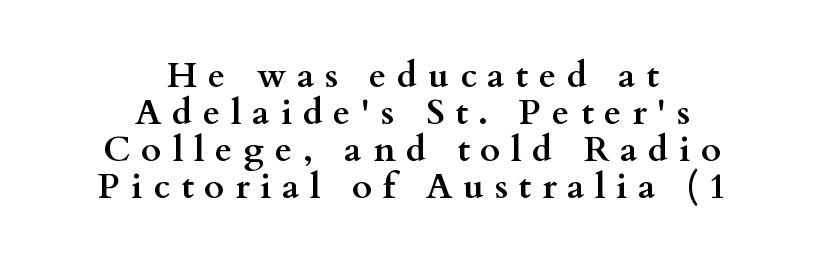
Q: Is the text bold? A: Yes.
Q: Is the text italic (slanted)? A: No, it is upright.
Q: Is the typeface a serif or a sans-serif typeface? A: Serif.
Q: Is the text underlined? A: No.
Q: How is the paragraph aligned? A: Centered.
Q: Is the spacing between letters normal or unusually wide? A: Unusually wide.
Q: Is the spacing between lines tight, normal or loose? A: Tight.
Q: Width (condensed, normal, or wide)? A: Wide.
Q: Stroke contrast? A: Medium.
Q: x-height? A: Small.
Q: Monospaced? A: No.
